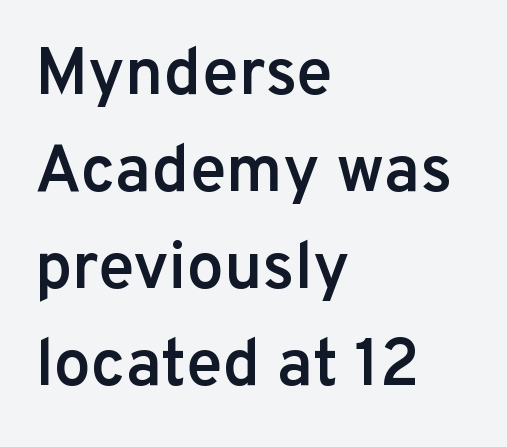
Q: Is the text bold? A: Semi-bold.
Q: Is the text italic (slanted)? A: No, it is upright.
Q: Is the typeface a serif or a sans-serif typeface? A: Sans-serif.
Q: Is the text underlined? A: No.
Q: How is the paragraph aligned? A: Left-aligned.
Q: Is the spacing between letters normal or unusually wide? A: Normal.
Q: Is the spacing between lines tight, normal or loose? A: Normal.
Q: Width (condensed, normal, or wide)? A: Normal.
Q: Stroke contrast? A: Low.
Q: x-height? A: Medium.
Q: Monospaced? A: No.
